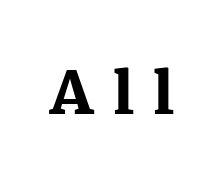
{"serif": "yes", "italic": "no", "bold": "yes", "weight": "heavy", "width": "normal", "stroke_contrast": "medium", "x_height": "medium", "monospaced": "no", "underline": "no", "letter_spacing": "wide", "letter_spacing_em": 0.32, "glyph_px": 58}
